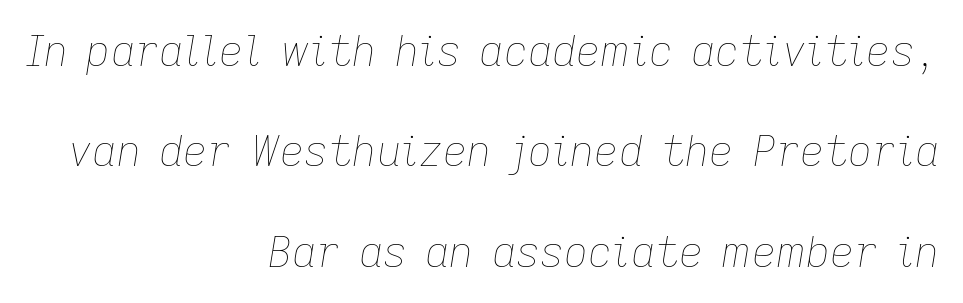
{"italic": "yes", "lean": "right", "slant_degrees": 9, "bold": "no", "weight": "thin", "width": "normal", "stroke_contrast": "low", "x_height": "medium", "monospaced": "no", "underline": "no", "align": "right", "line_spacing": "loose", "line_spacing_ratio": 2.39, "letter_spacing": "normal", "letter_spacing_em": 0.0, "glyph_px": 42}
